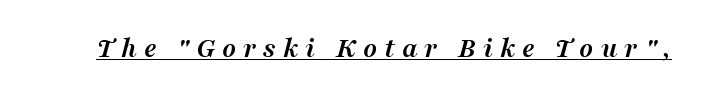
These lines are composed in type with serifs. Here the designer chose a conventional face with non-uniform glyph widths. Characters are canted at an angle relative to the baseline's perpendicular. Here the glyphs are tracked loosely, breaking word shapes into spaced letters.
